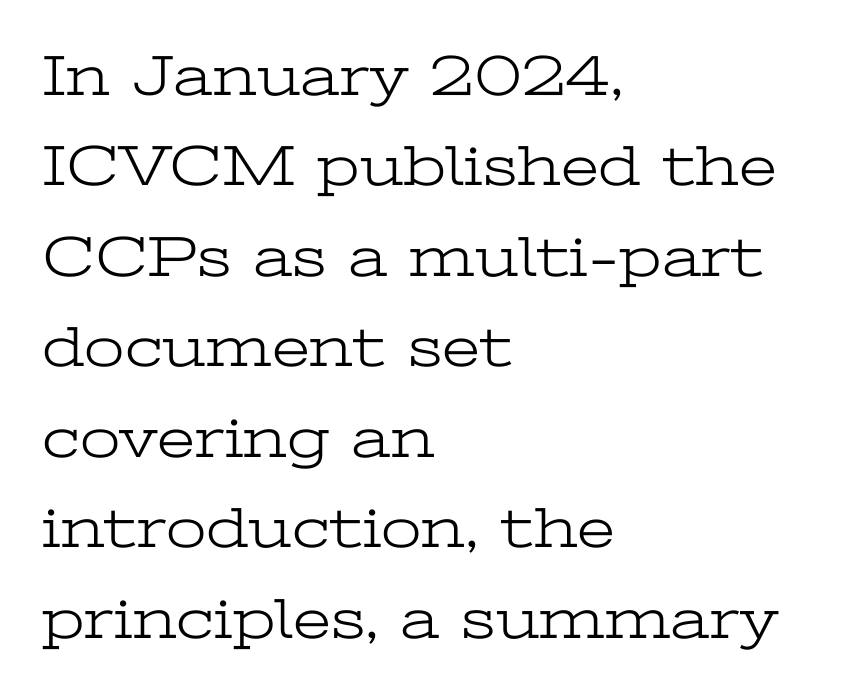
{"serif": "yes", "italic": "no", "bold": "no", "weight": "light", "width": "wide", "stroke_contrast": "low", "x_height": "medium", "monospaced": "no", "underline": "no", "align": "left", "line_spacing": "normal", "line_spacing_ratio": 1.56, "letter_spacing": "normal", "letter_spacing_em": 0.0, "glyph_px": 58}
